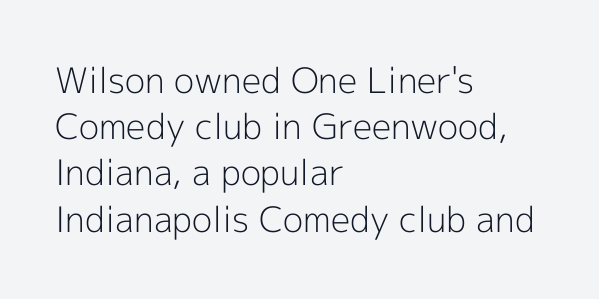
Weight: in the light-to-regular range. A clean baseline with only descenders dipping below it. If you drew a ruler down the left edge, every line would touch it. This sample has the flowing, uneven cadence of proportional lettering. Typographically, this falls in the sans-serif category. This sample keeps an unexceptional amount of space between lines.
